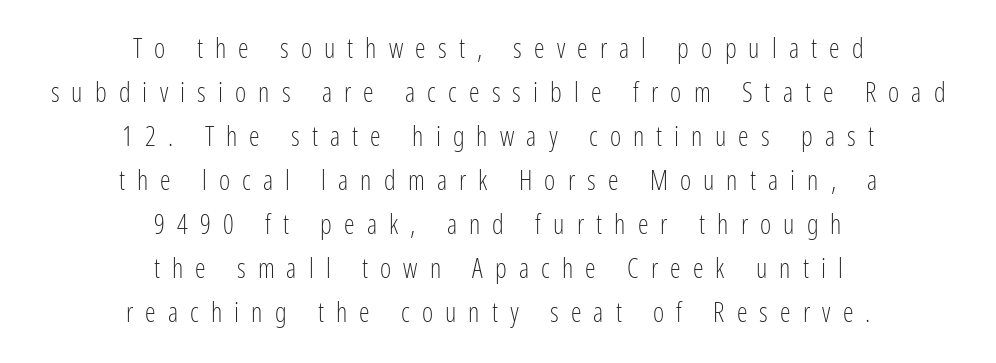
The image shows 27 px text type, upright; set centered, normal line spacing (1.63x), unusually wide letter spacing (+0.45 em), not underlined.
